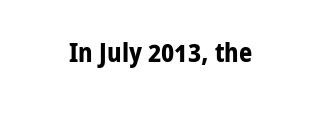
The image shows 26 px bold type, upright; set normal letter spacing, not underlined.
